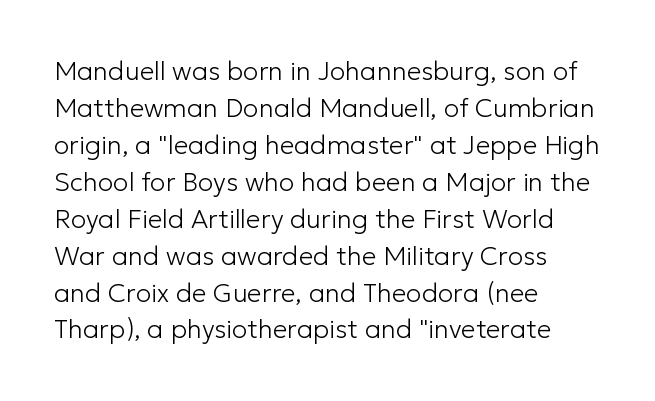
Rule under the text: the space is simply empty. The tracking reads as untouched default to a designer's eye. Compared with a typical body face, this is equally light or lighter still. A student would call this left alignment; a typographer would say flush left, rag right. The rows are spaced the way most documents space them.
